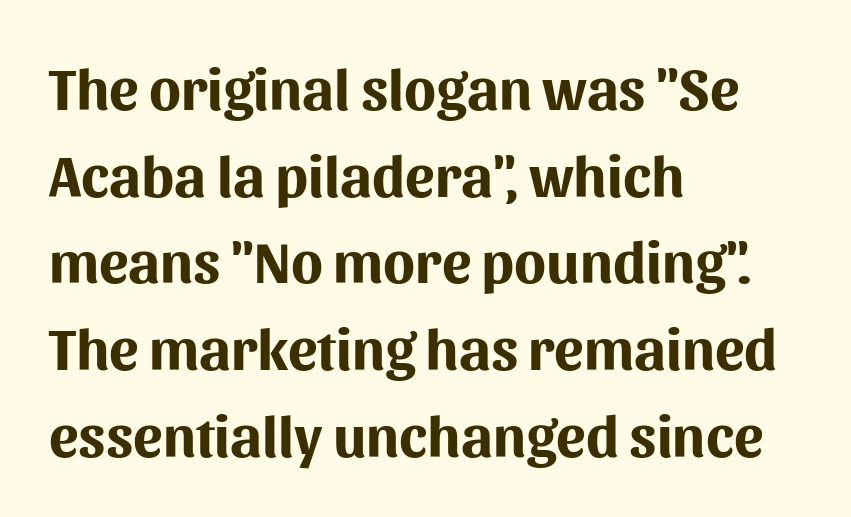
{"serif": "no", "italic": "no", "bold": "yes", "weight": "bold", "width": "normal", "stroke_contrast": "medium", "x_height": "medium", "monospaced": "no", "underline": "no", "align": "left", "line_spacing": "normal", "line_spacing_ratio": 1.47, "letter_spacing": "normal", "letter_spacing_em": 0.0, "glyph_px": 59}
